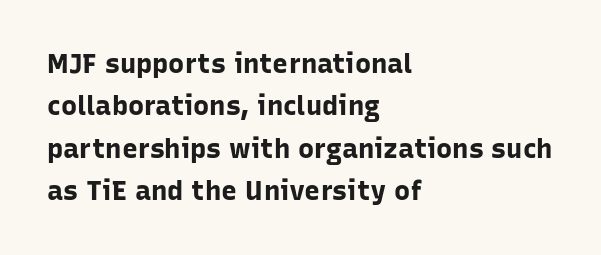
Q: Is the text bold? A: Yes.
Q: Is the text italic (slanted)? A: No, it is upright.
Q: Is the text underlined? A: No.
Q: How is the paragraph aligned? A: Left-aligned.
Q: Is the spacing between letters normal or unusually wide? A: Normal.
Q: Is the spacing between lines tight, normal or loose? A: Normal.
